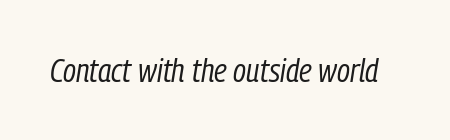
{"italic": "yes", "lean": "right", "slant_degrees": 9, "bold": "no", "weight": "regular", "width": "condensed", "stroke_contrast": "low", "x_height": "medium", "monospaced": "no", "underline": "no", "letter_spacing": "normal", "letter_spacing_em": 0.0, "glyph_px": 33}
